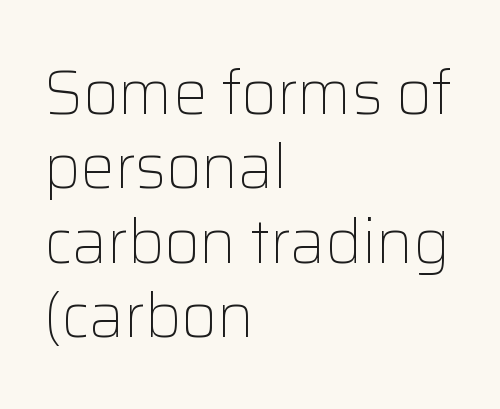
{"serif": "no", "italic": "no", "bold": "no", "weight": "light", "width": "normal", "stroke_contrast": "low", "x_height": "medium", "monospaced": "no", "underline": "no", "align": "left", "line_spacing_ratio": 1.22, "letter_spacing": "normal", "letter_spacing_em": 0.0, "glyph_px": 61}
